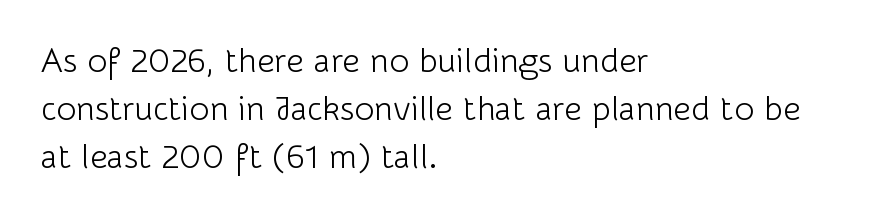
The image shows 34 px light sans-serif type, upright; set left-aligned, normal line spacing (1.41x), normal letter spacing, not underlined; low stroke contrast and a medium x-height.
